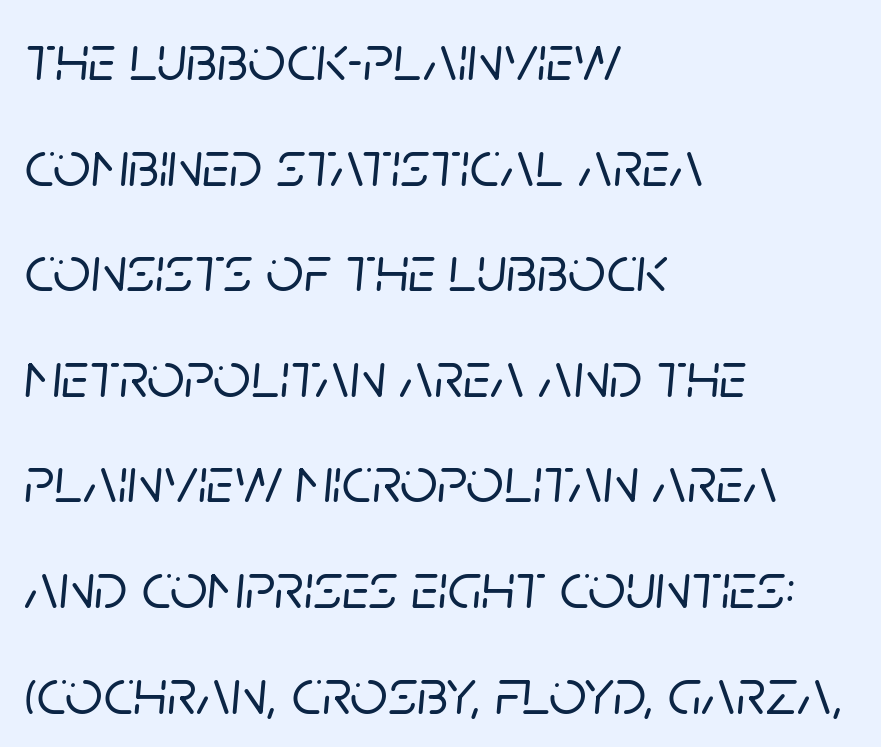
{"italic": "yes", "lean": "right", "slant_degrees": 5, "width": "normal", "stroke_contrast": "low", "x_height": "large", "monospaced": "no", "underline": "no", "align": "left", "line_spacing": "normal", "line_spacing_ratio": 1.6, "letter_spacing": "normal", "letter_spacing_em": 0.0, "glyph_px": 66}
